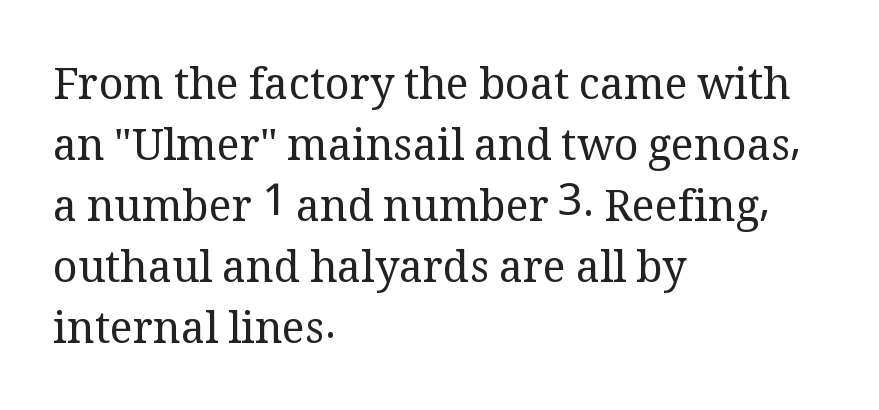
The image shows 43 px regular-weight serif type, upright; set left-aligned, normal line spacing (1.42x), normal letter spacing, not underlined; medium stroke contrast and a medium x-height.
